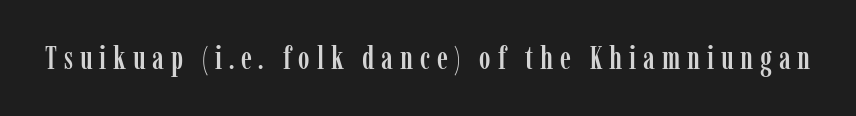
{"serif": "yes", "italic": "no", "width": "condensed", "stroke_contrast": "low", "x_height": "medium", "monospaced": "no", "underline": "no", "letter_spacing": "wide", "letter_spacing_em": 0.22, "glyph_px": 31}
